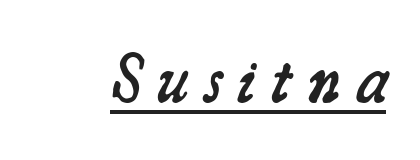
Q: Is the text bold? A: Semi-bold.
Q: Is the typeface a serif or a sans-serif typeface? A: Serif.
Q: Is the text underlined? A: Yes.
Q: Is the spacing between letters normal or unusually wide? A: Unusually wide.
Q: Width (condensed, normal, or wide)? A: Normal.
Q: Stroke contrast? A: Medium.
Q: x-height? A: Small.
Q: Monospaced? A: No.
